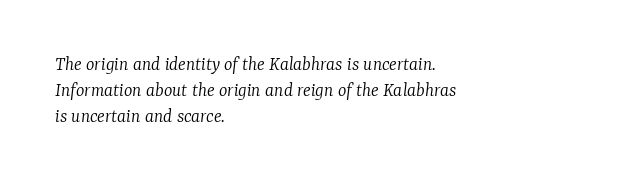
Bare-footed words on every line. This sample keeps an unexceptional amount of space between lines. Nothing unusual about the tracking: characters are spaced as the font intends. The letterforms sit at book weight or below. The compositor pushed each line to the left boundary. There's an unmistakable incline to the writing here.
